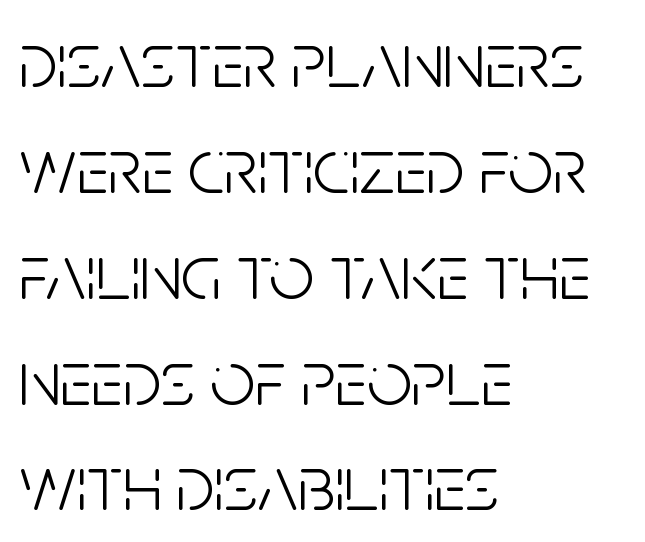
Q: Is the text bold? A: No.
Q: Is the text italic (slanted)? A: No, it is upright.
Q: Is the typeface a serif or a sans-serif typeface? A: Sans-serif.
Q: Is the text underlined? A: No.
Q: How is the paragraph aligned? A: Left-aligned.
Q: Is the spacing between letters normal or unusually wide? A: Normal.
Q: Is the spacing between lines tight, normal or loose? A: Normal.
Q: Width (condensed, normal, or wide)? A: Condensed.
Q: Stroke contrast? A: Low.
Q: x-height? A: Large.
Q: Monospaced? A: No.
